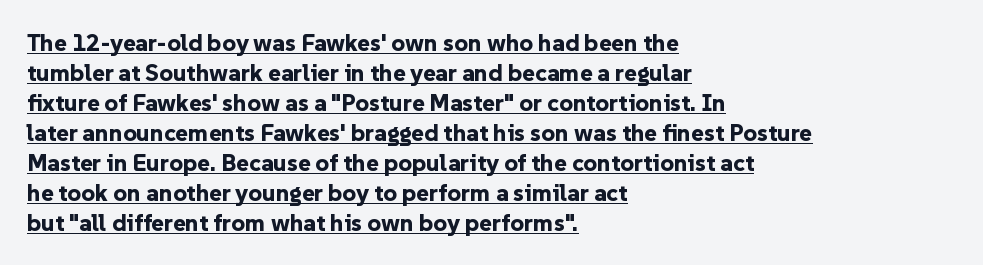
The image shows 24 px bold type, upright; set left-aligned, normal line spacing (1.25x), normal letter spacing, underlined.
